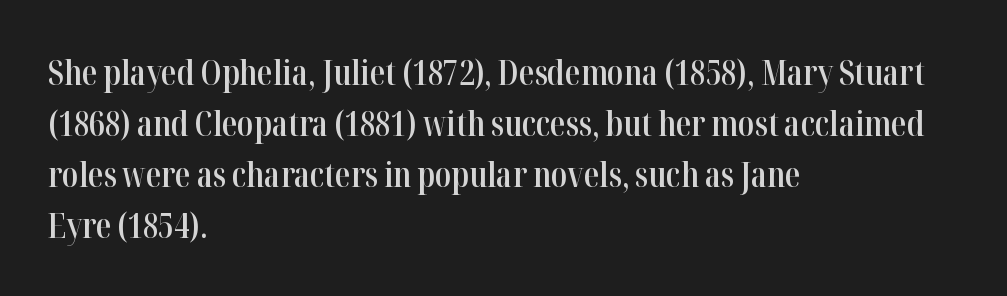
Q: Is the text bold? A: Semi-bold.
Q: Is the text italic (slanted)? A: No, it is upright.
Q: Is the typeface a serif or a sans-serif typeface? A: Serif.
Q: Is the text underlined? A: No.
Q: How is the paragraph aligned? A: Left-aligned.
Q: Is the spacing between letters normal or unusually wide? A: Normal.
Q: Is the spacing between lines tight, normal or loose? A: Normal.
Q: Width (condensed, normal, or wide)? A: Condensed.
Q: Stroke contrast? A: High.
Q: x-height? A: Medium.
Q: Monospaced? A: No.
